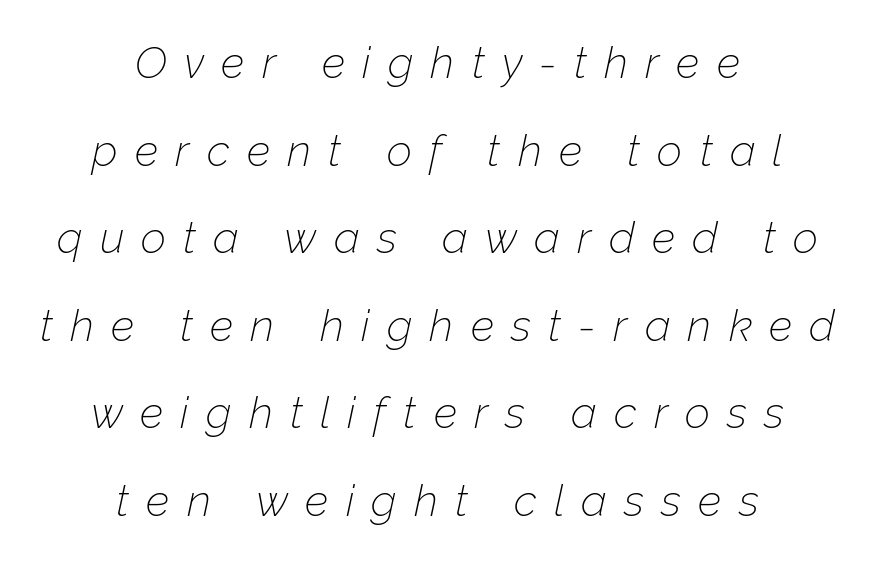
Q: Is the text bold? A: No.
Q: Is the text italic (slanted)? A: Yes, it leans right by about 12 degrees.
Q: Is the text underlined? A: No.
Q: How is the paragraph aligned? A: Centered.
Q: Is the spacing between letters normal or unusually wide? A: Unusually wide.
Q: Is the spacing between lines tight, normal or loose? A: Loose.
Q: Width (condensed, normal, or wide)? A: Normal.
Q: Stroke contrast? A: Low.
Q: x-height? A: Medium.
Q: Monospaced? A: No.
